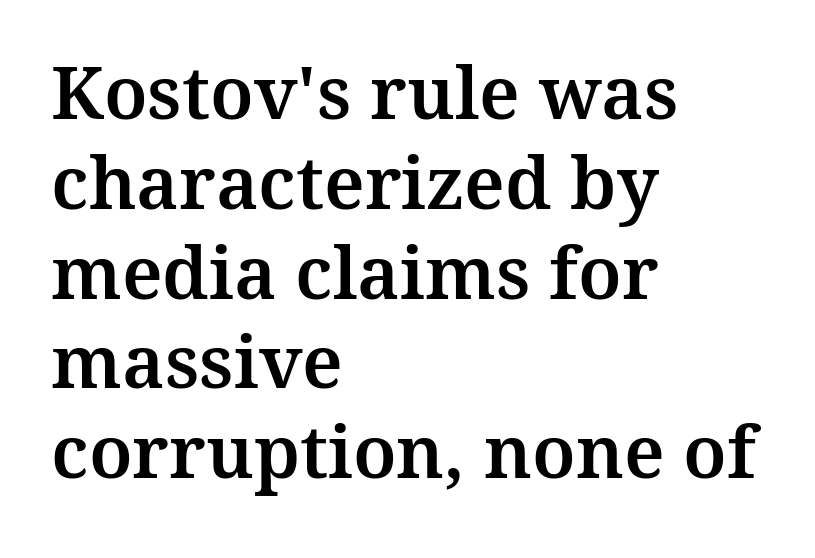
This sample is left-justified, so line endings fall wherever the words run out. These lines are rendered in a variable-pitch font. Little horizontal feet cap the strokes, marking this as serif type. Default kerning and tracking; the words read as compact shapes.
